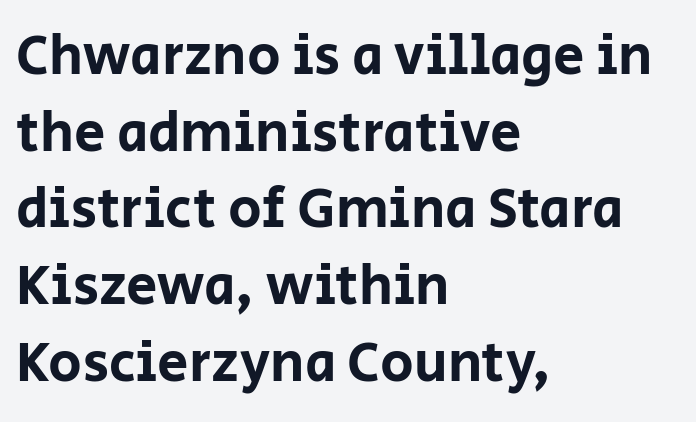
{"serif": "no", "italic": "no", "width": "normal", "stroke_contrast": "low", "x_height": "large", "monospaced": "no", "underline": "no", "align": "left", "line_spacing": "normal", "line_spacing_ratio": 1.37, "letter_spacing": "normal", "letter_spacing_em": 0.0, "glyph_px": 56}
